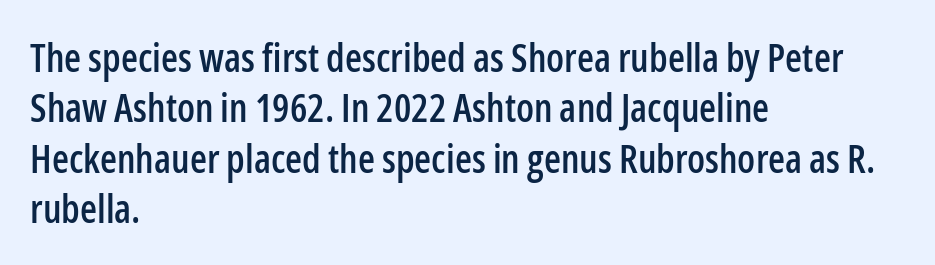
These lines were composed using upright roman letters. Does the copy run flush right? No — it runs flush left. Descenders are the only things crossing below the line. The designer left line spacing at the default. Short note: letters normally spaced.
